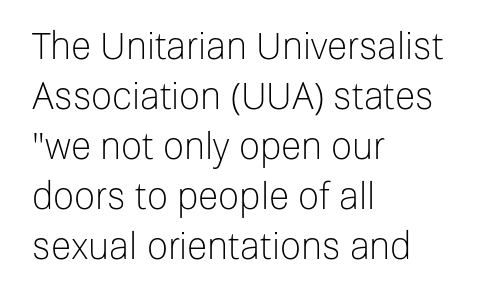
{"serif": "no", "italic": "no", "bold": "no", "weight": "light", "width": "normal", "stroke_contrast": "low", "x_height": "medium", "monospaced": "no", "underline": "no", "align": "left", "line_spacing": "normal", "line_spacing_ratio": 1.35, "letter_spacing": "normal", "letter_spacing_em": 0.0, "glyph_px": 37}
